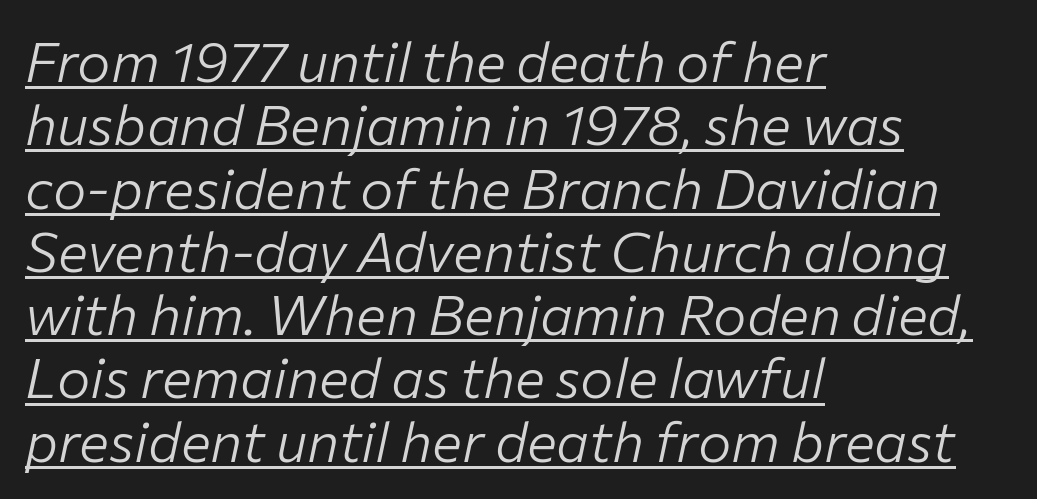
{"italic": "yes", "lean": "right", "slant_degrees": 12, "bold": "no", "weight": "light", "width": "normal", "stroke_contrast": "low", "x_height": "medium", "monospaced": "no", "underline": "yes", "align": "left", "line_spacing": "tight", "line_spacing_ratio": 1.13, "letter_spacing": "normal", "letter_spacing_em": 0.0, "glyph_px": 56}
